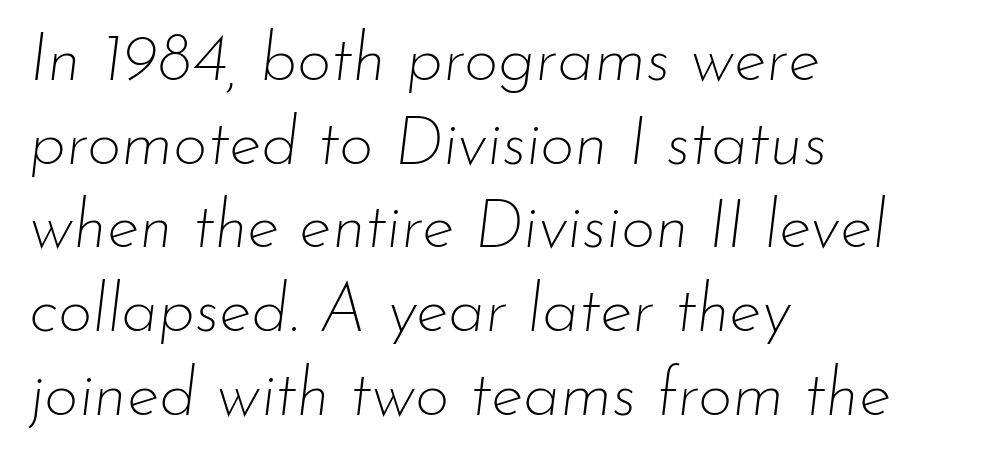
The image shows 67 px thin type, italic (leaning right); set left-aligned, normal line spacing (1.25x), normal letter spacing, not underlined; low stroke contrast and a small x-height.
